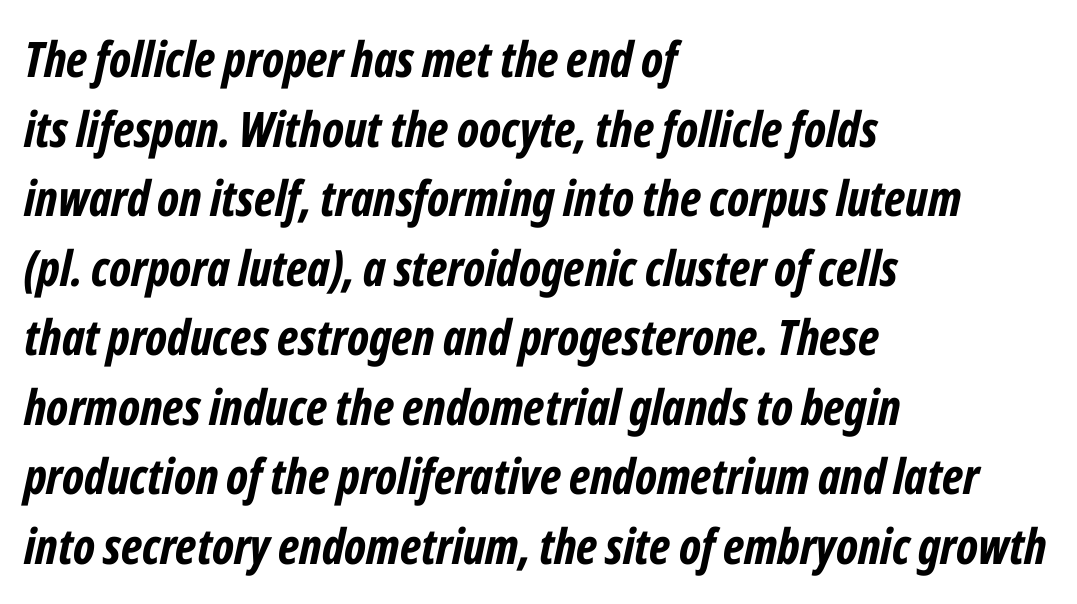
Each letter keeps its own natural width here, so spacing adapts to shape. Leading matches the norm, producing a regular column. The glyphs have the mass of a bold cut. Slant detected: the letters are inclined.
